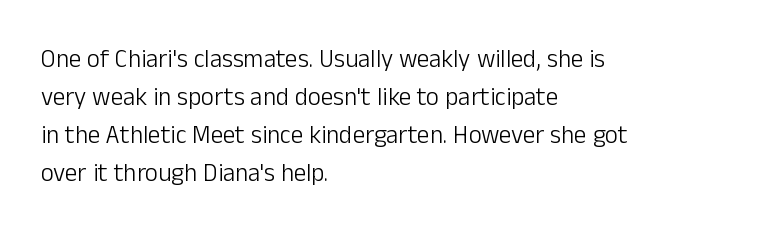
Q: Is the text bold? A: No.
Q: Is the text italic (slanted)? A: No, it is upright.
Q: Is the text underlined? A: No.
Q: How is the paragraph aligned? A: Left-aligned.
Q: Is the spacing between letters normal or unusually wide? A: Normal.
Q: Is the spacing between lines tight, normal or loose? A: Normal.
